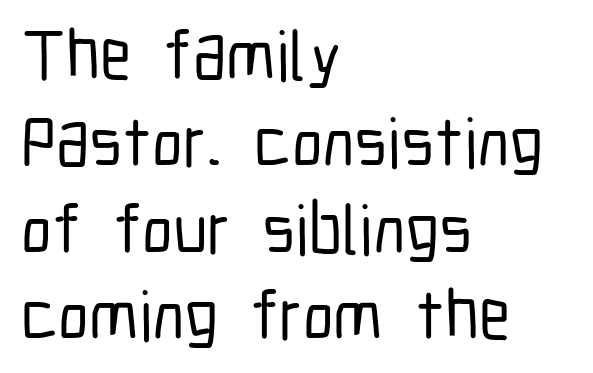
The passage shown has conventional tracking throughout. Serifs: no, the terminals of the letterforms are clean. These lines are rendered in a variable-pitch font. Notice how the passage keeps a crisp vertical edge on the left only. Posture: upright roman. Rule under the text: the space is simply empty.
